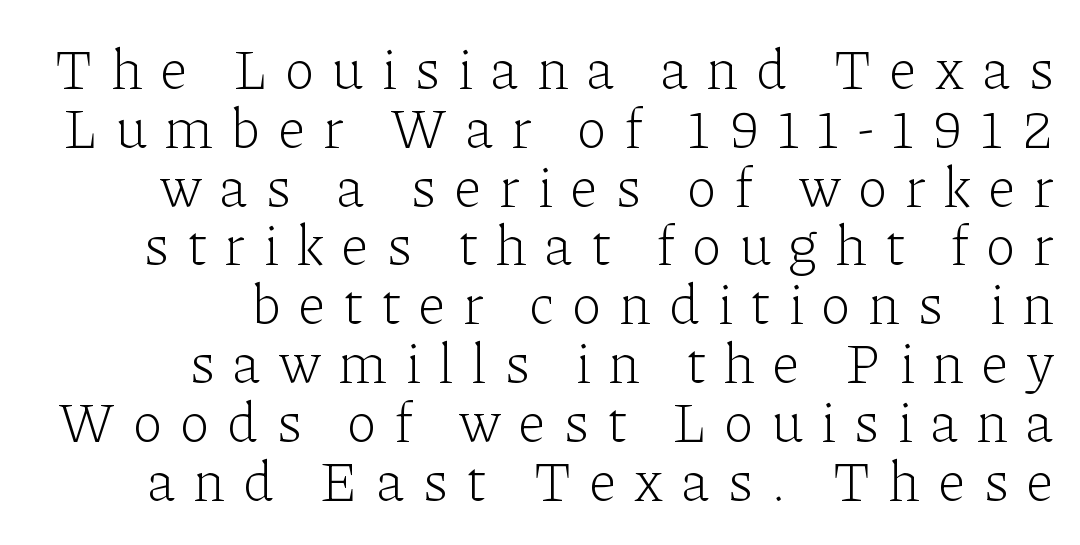
The image shows 56 px light serif type, upright; set right-aligned, tight line spacing (1.05x), unusually wide letter spacing (+0.31 em), not underlined; low stroke contrast and a medium x-height.
